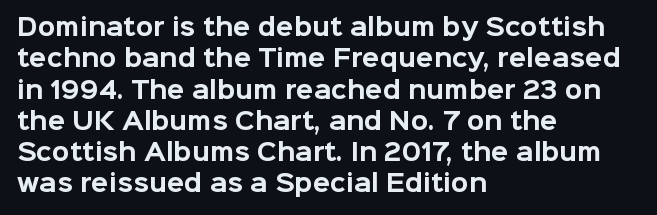
Q: Is the text bold? A: Yes.
Q: Is the text italic (slanted)? A: No, it is upright.
Q: Is the text underlined? A: No.
Q: How is the paragraph aligned? A: Left-aligned.
Q: Is the spacing between letters normal or unusually wide? A: Normal.
Q: Is the spacing between lines tight, normal or loose? A: Normal.
